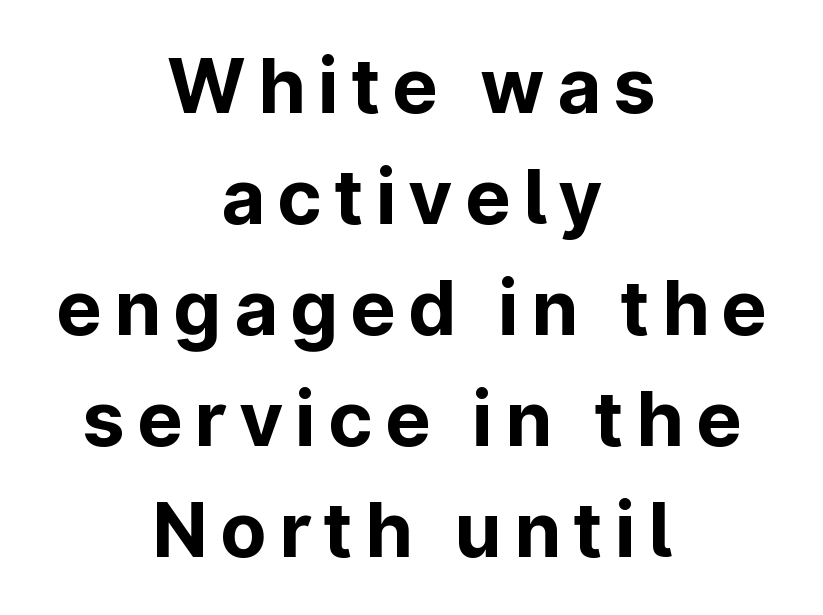
{"serif": "no", "italic": "no", "bold": "yes", "weight": "bold", "width": "normal", "stroke_contrast": "low", "x_height": "medium", "monospaced": "no", "underline": "no", "align": "center", "line_spacing": "normal", "line_spacing_ratio": 1.46, "glyph_px": 76}
